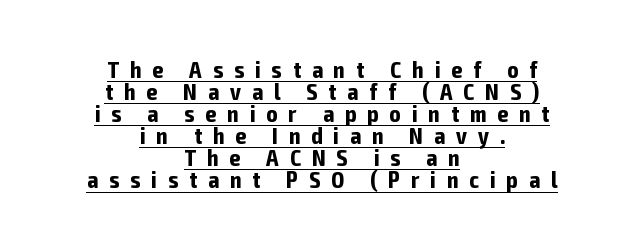
Q: Is the text bold? A: Yes.
Q: Is the text italic (slanted)? A: No, it is upright.
Q: Is the text underlined? A: Yes.
Q: How is the paragraph aligned? A: Centered.
Q: Is the spacing between letters normal or unusually wide? A: Unusually wide.
Q: Is the spacing between lines tight, normal or loose? A: Tight.
